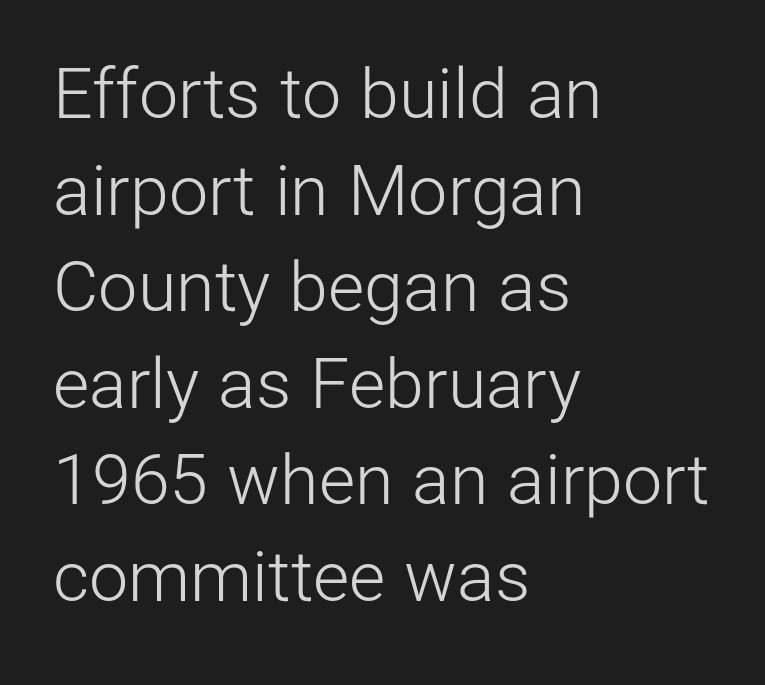
The letterforms sit at book weight or below. These lines are rendered in a variable-pitch font. You can tell from the bare stems that sans-serif type was used. If you measured baseline to baseline, you'd find a middling distance.
